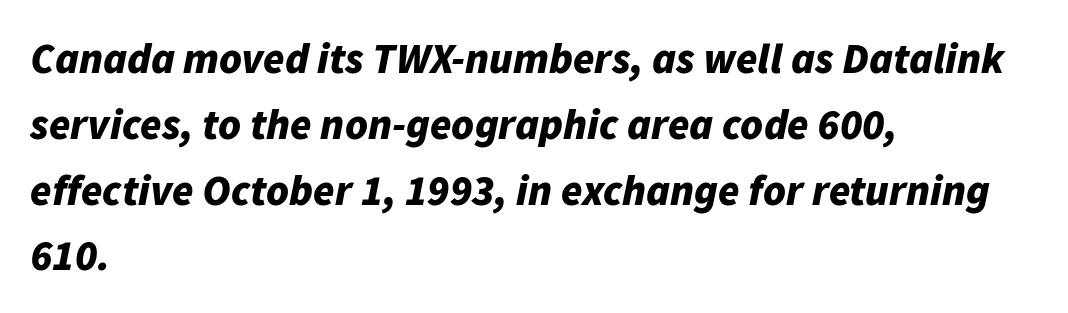
The image shows 43 px bold type, italic (leaning right); set left-aligned, normal line spacing (1.53x), normal letter spacing, not underlined; low stroke contrast and a medium x-height.
